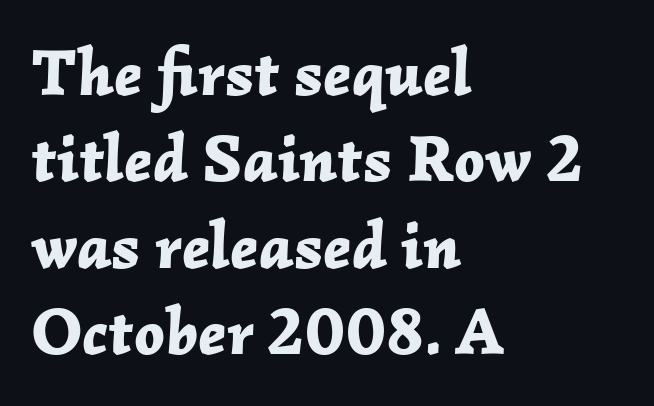
{"italic": "yes", "lean": "right", "slant_degrees": 2, "bold": "yes", "weight": "bold", "width": "normal", "stroke_contrast": "low", "x_height": "medium", "monospaced": "no", "underline": "no", "align": "left", "line_spacing": "normal", "line_spacing_ratio": 1.31, "letter_spacing": "normal", "letter_spacing_em": 0.0, "glyph_px": 66}
